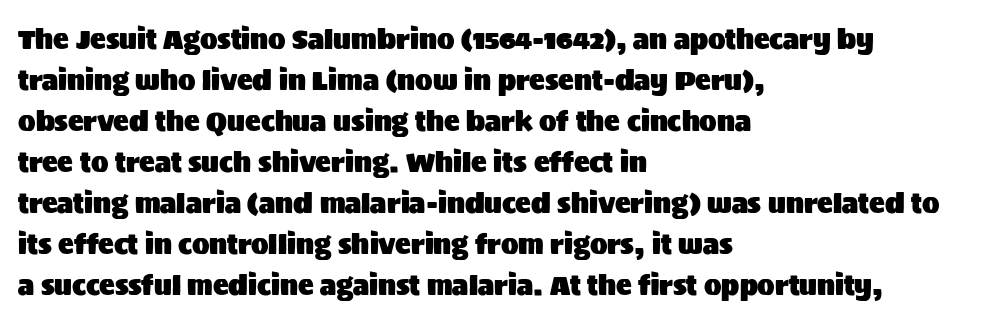
Descenders hang freely into open space. The font's upright variant was chosen for this text. Alignment: flush left. Leading: standard. The letterforms sit shoulder to shoulder at normal distance.
